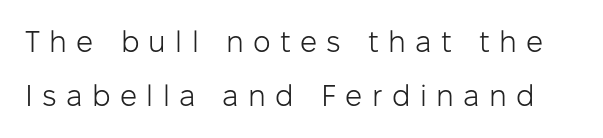
Clear beneath every line of the passage. The characters are drawn with everyday or finer stroke widths. Display-style spreading of the glyphs; the letterfit is very open. Designer's note — italics off, roman on. The text was rendered using a sans face with plain stroke endings.
